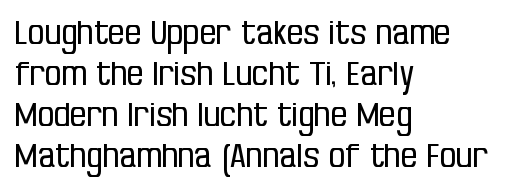
The image shows 33 px regular-weight, condensed sans-serif type, upright; set left-aligned, line spacing 1.24x, normal letter spacing, not underlined; low stroke contrast and a large x-height.
